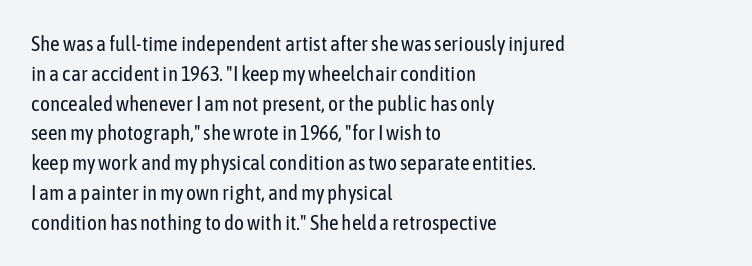
{"italic": "no", "bold": "no", "underline": "no", "align": "left", "line_spacing": "normal", "line_spacing_ratio": 1.42, "letter_spacing": "normal", "letter_spacing_em": 0.0, "glyph_px": 21}
